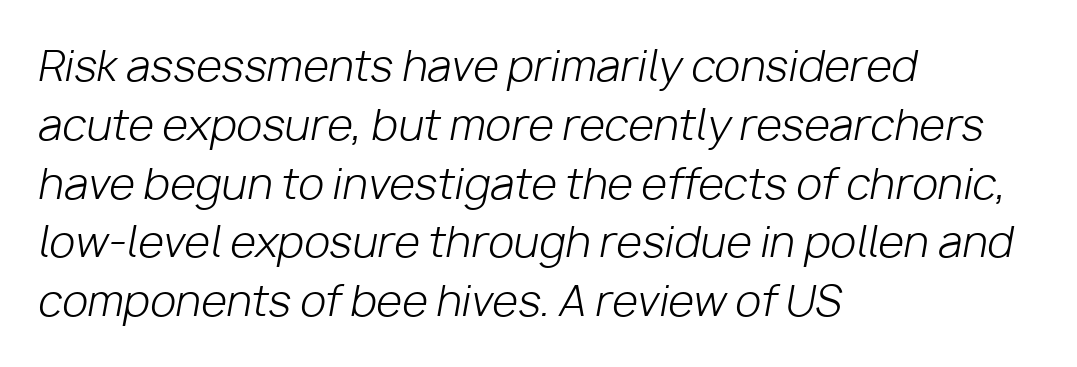
Vertical stems look standard width or narrower in stroke. The passage shown has conventional tracking throughout. This sample has the flowing, uneven cadence of proportional lettering. Does the copy run flush right? No — it runs flush left. Compared with ordinary roman type, these characters are visibly tilted.
